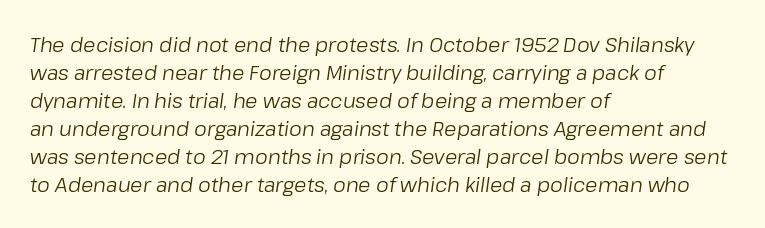
{"italic": "yes", "lean": "right", "slant_degrees": 8, "bold": "no", "underline": "no", "align": "left", "line_spacing": "normal", "line_spacing_ratio": 1.4, "letter_spacing": "normal", "letter_spacing_em": 0.0, "glyph_px": 20}
